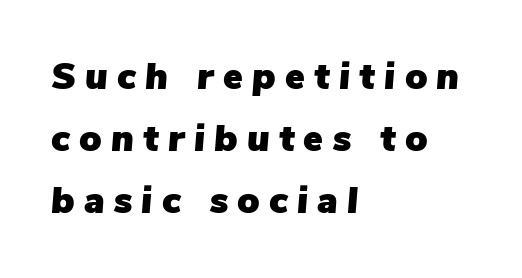
Q: Is the text italic (slanted)? A: Yes, it leans right by about 5 degrees.
Q: Is the text underlined? A: No.
Q: How is the paragraph aligned? A: Left-aligned.
Q: Is the spacing between letters normal or unusually wide? A: Unusually wide.
Q: Is the spacing between lines tight, normal or loose? A: Normal.
Q: Width (condensed, normal, or wide)? A: Normal.
Q: Stroke contrast? A: Low.
Q: x-height? A: Medium.
Q: Monospaced? A: No.
